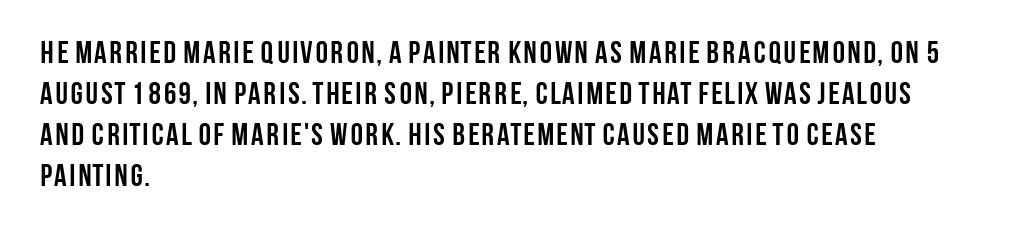
{"serif": "no", "italic": "no", "bold": "yes", "weight": "semibold", "width": "condensed", "stroke_contrast": "low", "x_height": "large", "monospaced": "no", "underline": "no", "align": "left", "line_spacing": "normal", "line_spacing_ratio": 1.32, "letter_spacing": "normal", "letter_spacing_em": 0.0, "glyph_px": 31}
